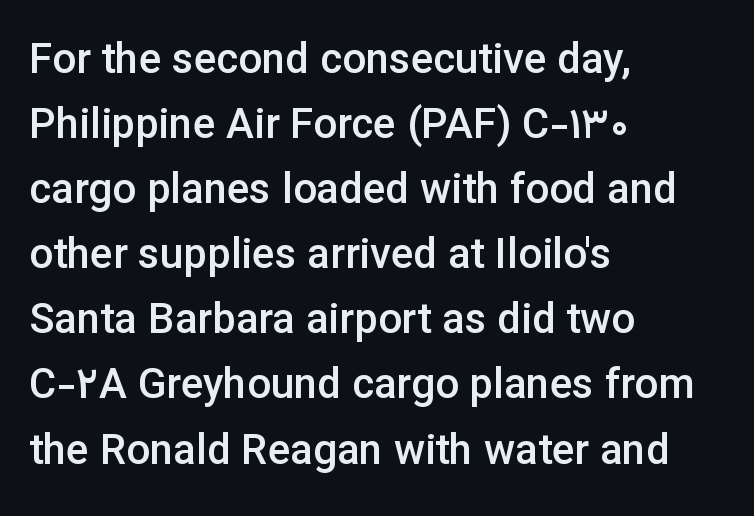
{"serif": "no", "italic": "no", "bold": "semi", "weight": "semibold", "width": "normal", "stroke_contrast": "low", "x_height": "medium", "monospaced": "no", "underline": "no", "align": "left", "line_spacing": "normal", "line_spacing_ratio": 1.55, "letter_spacing": "normal", "letter_spacing_em": 0.0, "glyph_px": 42}
